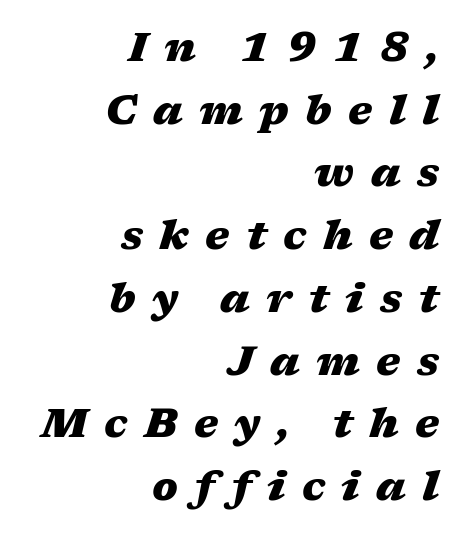
Successive baselines arrive at the customary interval. Loose tracking; the words dissolve into strings of separated letters. Does the copy run flush right? Yes — the right margin is perfectly even. Descender tails drop into unmarked territory. Character widths vary here, with narrow letters taking less room than wide ones.
